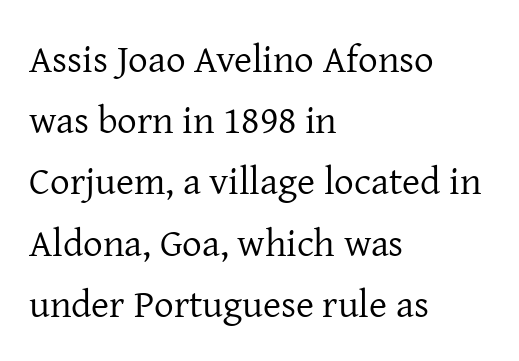
{"serif": "yes", "italic": "no", "bold": "no", "weight": "regular", "width": "normal", "stroke_contrast": "low", "x_height": "medium", "monospaced": "no", "underline": "no", "align": "left", "line_spacing": "normal", "line_spacing_ratio": 1.57, "letter_spacing": "normal", "letter_spacing_em": 0.0, "glyph_px": 39}
